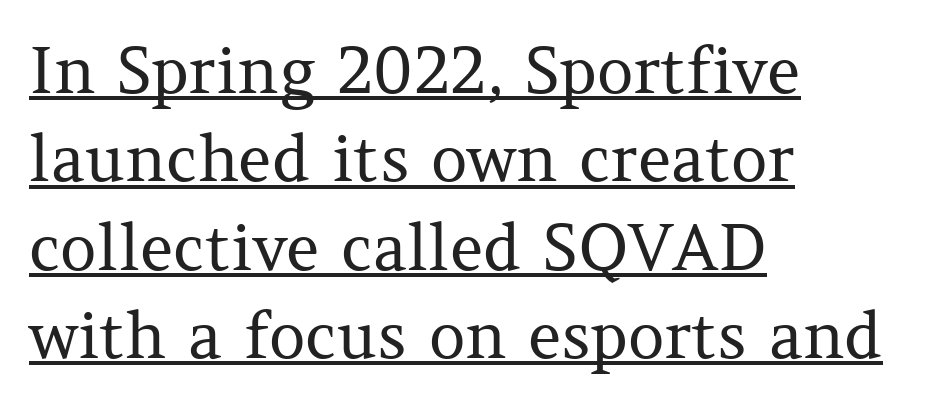
Serif or sans? Serif — the stroke terminals have little feet. Caption: multi-line text, flush left, ragged right. You can see a thin bar hugging the bottom of the glyphs. The letters stand straight up with perfectly vertical stems.
